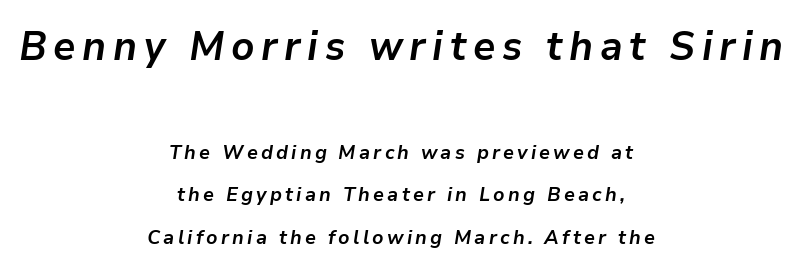
{"italic": "yes", "lean": "right", "slant_degrees": 9, "bold": "yes", "weight": "semibold", "width": "normal", "stroke_contrast": "low", "x_height": "medium", "monospaced": "no", "underline": "no", "align": "center", "line_spacing": "loose", "line_spacing_ratio": 2.12, "larger_block": "first", "size_ratio": 2.05, "glyph_px": 41}
